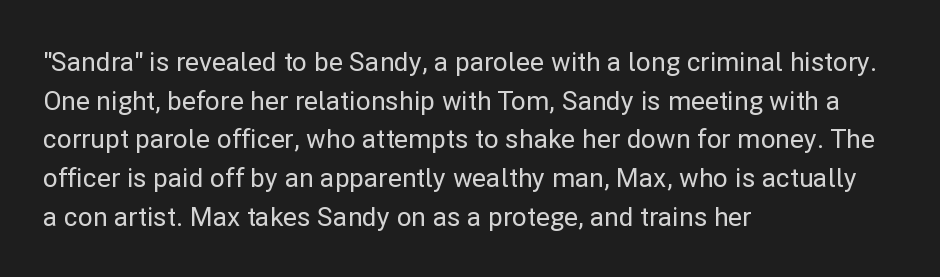
{"italic": "no", "underline": "no", "align": "left", "line_spacing": "normal", "line_spacing_ratio": 1.49, "letter_spacing": "normal", "letter_spacing_em": 0.0, "glyph_px": 26}
